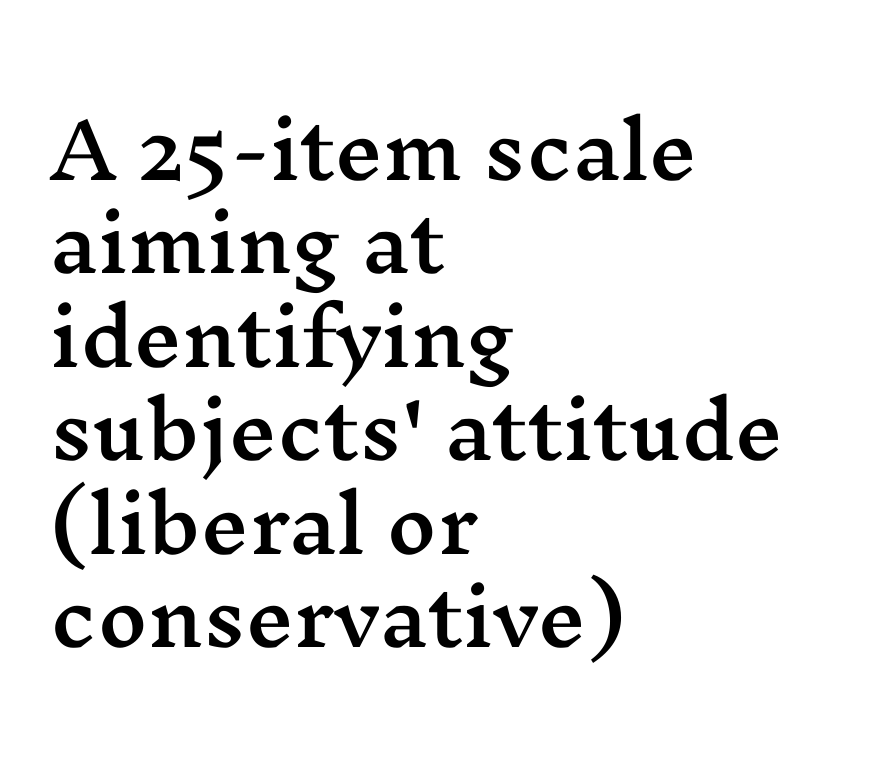
{"serif": "yes", "italic": "no", "width": "wide", "stroke_contrast": "medium", "x_height": "medium", "monospaced": "no", "underline": "no", "align": "left", "line_spacing_ratio": 1.23, "letter_spacing": "normal", "letter_spacing_em": 0.0, "glyph_px": 76}
